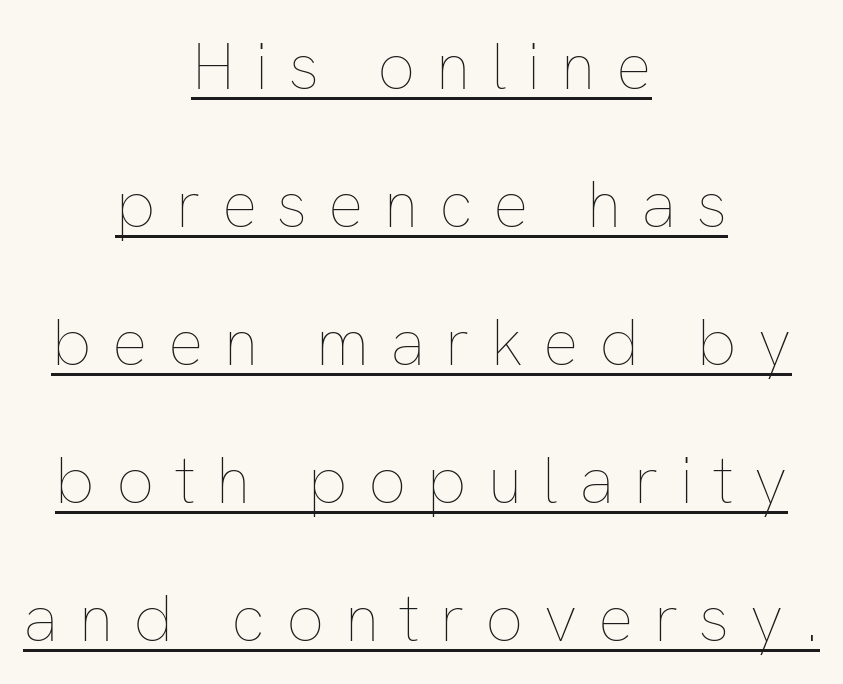
The image shows 66 px thin type, upright; set centered, loose line spacing (2.09x), unusually wide letter spacing (+0.31 em), underlined; low stroke contrast and a medium x-height.
